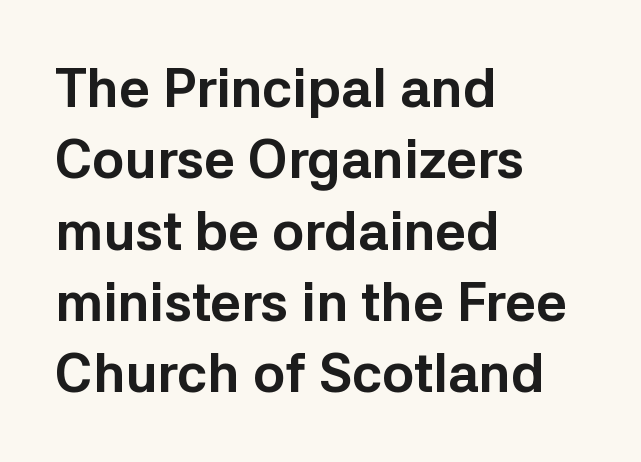
Emphasis by weight is at full strength: bold. The passage shown has conventional tracking throughout. You could not count columns in this text — the font is proportionally spaced. The rendering shows plain stroke endings on the letterforms — a sans-serif design. This rendering features lettering with no underline.
